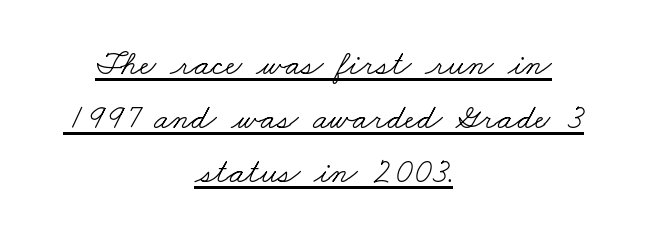
{"serif": "yes", "bold": "no", "weight": "light", "width": "wide", "stroke_contrast": "low", "x_height": "small", "monospaced": "no", "underline": "yes", "align": "center", "line_spacing": "normal", "line_spacing_ratio": 1.55, "letter_spacing": "normal", "letter_spacing_em": 0.0, "glyph_px": 35}
